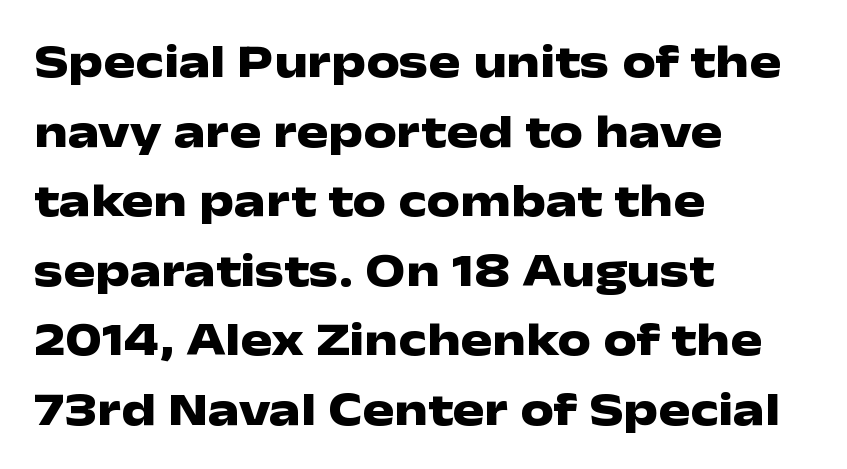
Glyph-to-glyph distance matches everyday printed text. The compositor pushed each line to the left boundary. You can tell from the bare stems that sans-serif type was used. Proportional: the letters do not fall into vertical columns. How would I describe the line gaps? Plain and ordinary.
